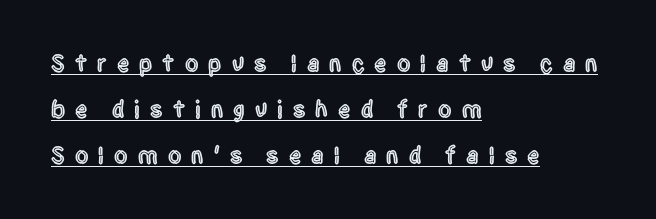
The image shows 24 px text type, upright; set left-aligned, loose line spacing (1.91x), unusually wide letter spacing (+0.42 em), underlined.
